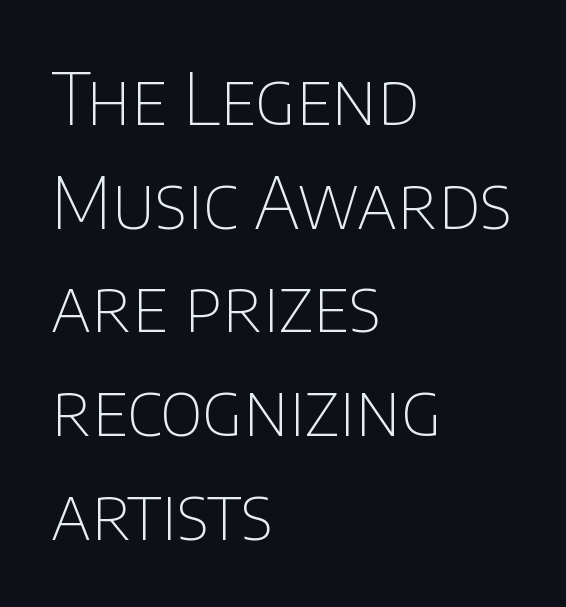
The image shows 71 px thin sans-serif type, upright; set left-aligned, normal line spacing (1.46x), normal letter spacing, not underlined; low stroke contrast and a large x-height.
